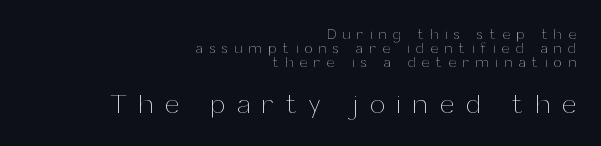
The image shows 26 px text type, upright; set right-aligned, tight line spacing (1.0x), unusually wide letter spacing (+0.48 em), not underlined; the second (bottom) block is 1.86x larger.
